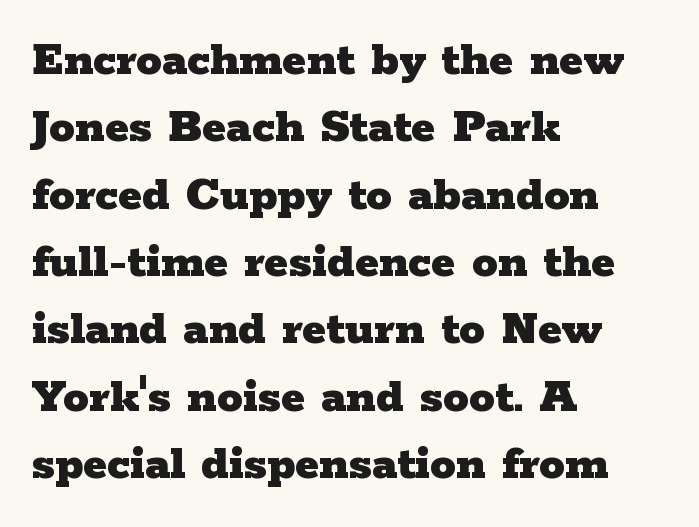
The image shows 51 px heavy, wide serif type, upright; set left-aligned, normal line spacing (1.32x), normal letter spacing, not underlined; low stroke contrast and a medium x-height.
